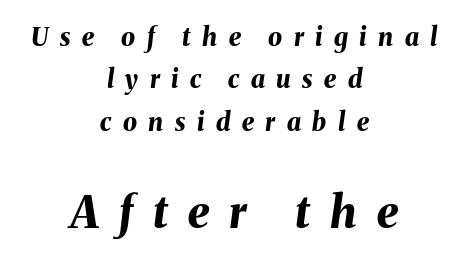
{"italic": "yes", "lean": "right", "slant_degrees": 8, "bold": "yes", "weight": "bold", "width": "normal", "stroke_contrast": "medium", "x_height": "medium", "monospaced": "no", "underline": "no", "align": "center", "line_spacing": "normal", "line_spacing_ratio": 1.7, "letter_spacing": "wide", "letter_spacing_em": 0.46, "larger_block": "second", "size_ratio": 1.76, "glyph_px": 44}
